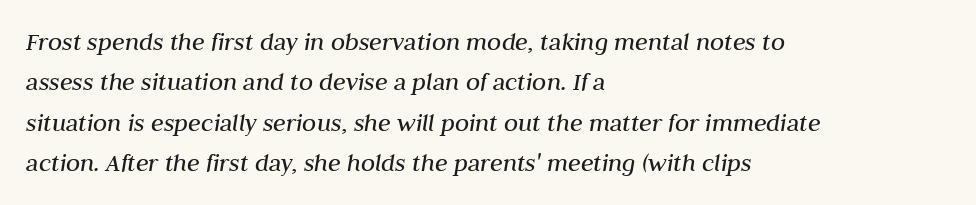
The image shows 26 px text type, italic (leaning right); set left-aligned, normal line spacing (1.55x), normal letter spacing, not underlined.
